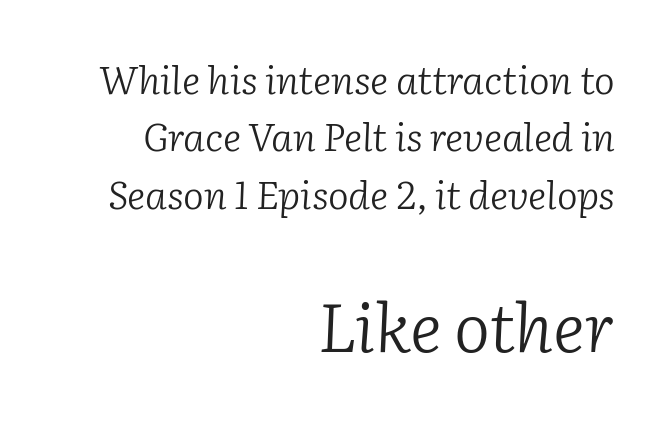
The image shows 68 px light serif type, italic (leaning right); set right-aligned, normal line spacing (1.47x), normal letter spacing, not underlined; the second (bottom) block is 1.74x larger; low stroke contrast and a medium x-height.
